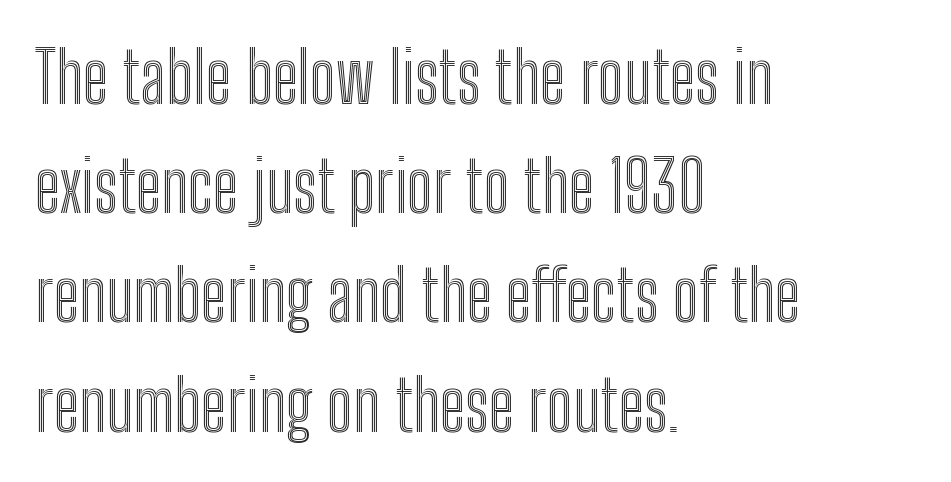
{"italic": "no", "width": "condensed", "x_height": "medium", "monospaced": "no", "underline": "no", "align": "left", "line_spacing": "normal", "line_spacing_ratio": 1.56, "letter_spacing": "normal", "letter_spacing_em": 0.0, "glyph_px": 70}
